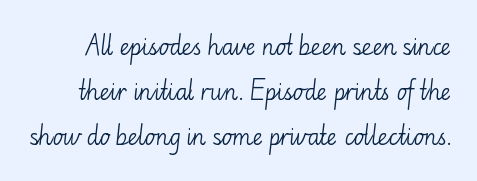
{"bold": "no", "underline": "no", "line_spacing": "loose", "line_spacing_ratio": 2.04, "letter_spacing": "normal", "letter_spacing_em": 0.0, "glyph_px": 22}
